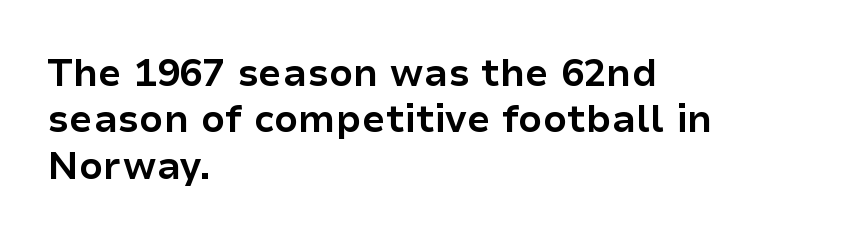
{"serif": "no", "italic": "no", "bold": "yes", "weight": "bold", "width": "normal", "stroke_contrast": "low", "x_height": "medium", "monospaced": "no", "underline": "no", "align": "left", "line_spacing_ratio": 1.22, "letter_spacing": "normal", "letter_spacing_em": 0.0, "glyph_px": 38}
